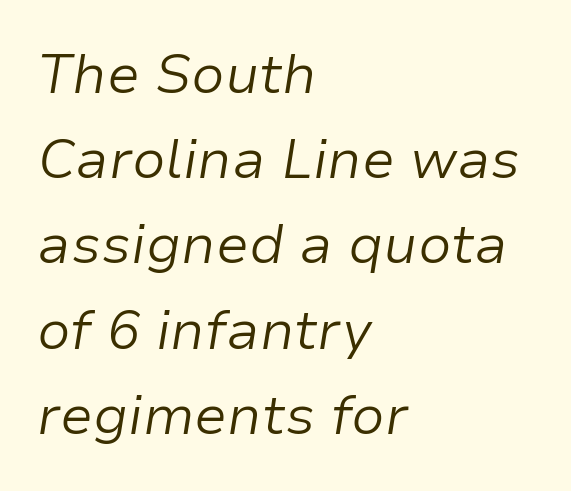
The image shows 55 px light type, italic (leaning right); set left-aligned, normal line spacing (1.55x), normal letter spacing, not underlined; low stroke contrast and a medium x-height.
